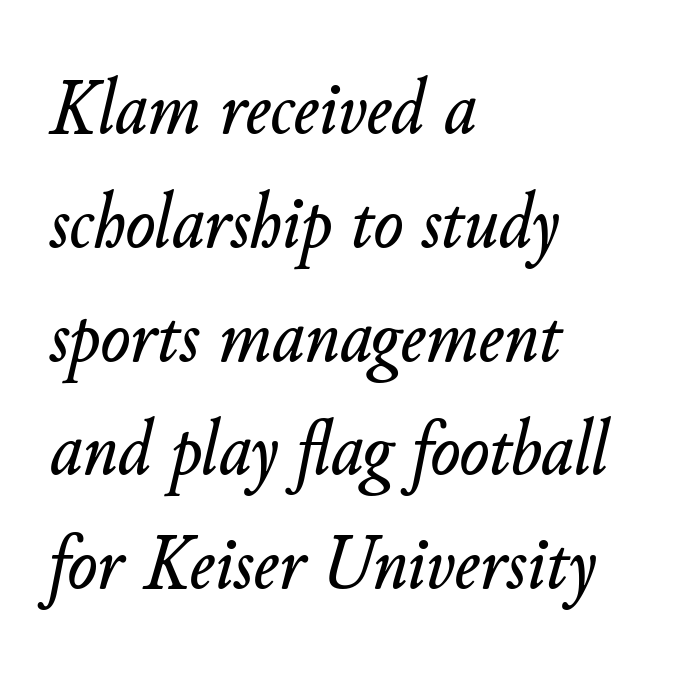
The image shows 79 px text type, italic (leaning right); set left-aligned, normal line spacing (1.44x), normal letter spacing, not underlined; low stroke contrast and a small x-height.
